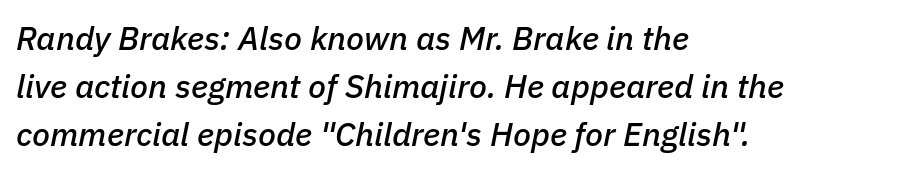
One glance says typical: line gaps are just what's usual. Here the glyphs are tracked normally, forming tight word shapes. Looking at the ascenders, they clearly lean. In CSS terms this would be text-align: left. The space beneath each line is pristine and unruled.
